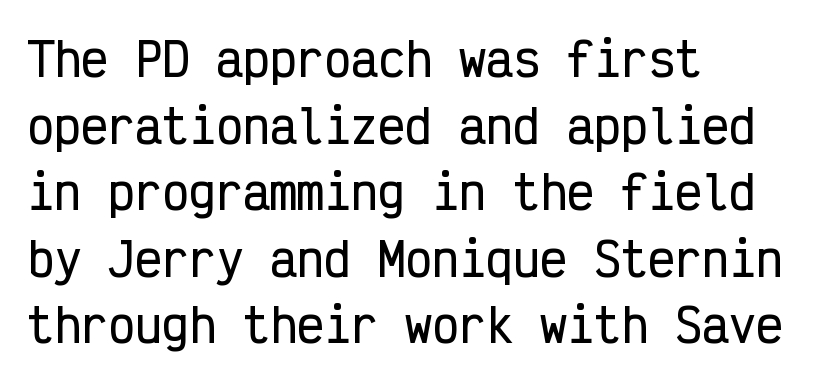
Q: Is the text italic (slanted)? A: No, it is upright.
Q: Is the typeface a serif or a sans-serif typeface? A: Sans-serif.
Q: Is the text underlined? A: No.
Q: How is the paragraph aligned? A: Left-aligned.
Q: Is the spacing between letters normal or unusually wide? A: Normal.
Q: Is the spacing between lines tight, normal or loose? A: Normal.
Q: Width (condensed, normal, or wide)? A: Condensed.
Q: Stroke contrast? A: Low.
Q: x-height? A: Medium.
Q: Monospaced? A: Yes.
